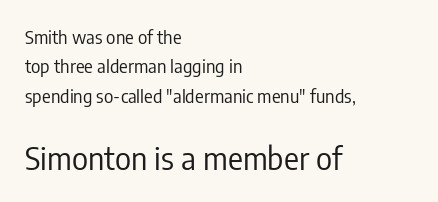
{"serif": "no", "italic": "no", "bold": "no", "weight": "regular", "width": "condensed", "stroke_contrast": "low", "x_height": "medium", "monospaced": "no", "underline": "no", "align": "left", "line_spacing": "normal", "line_spacing_ratio": 1.63, "letter_spacing": "normal", "letter_spacing_em": 0.0, "larger_block": "second", "size_ratio": 1.72, "glyph_px": 31}
